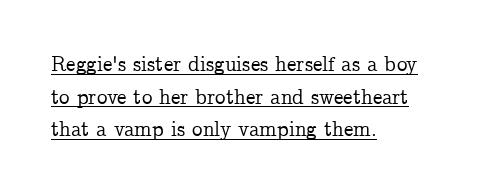
The image shows 21 px text type, upright; set left-aligned, normal line spacing (1.55x), normal letter spacing, underlined.
